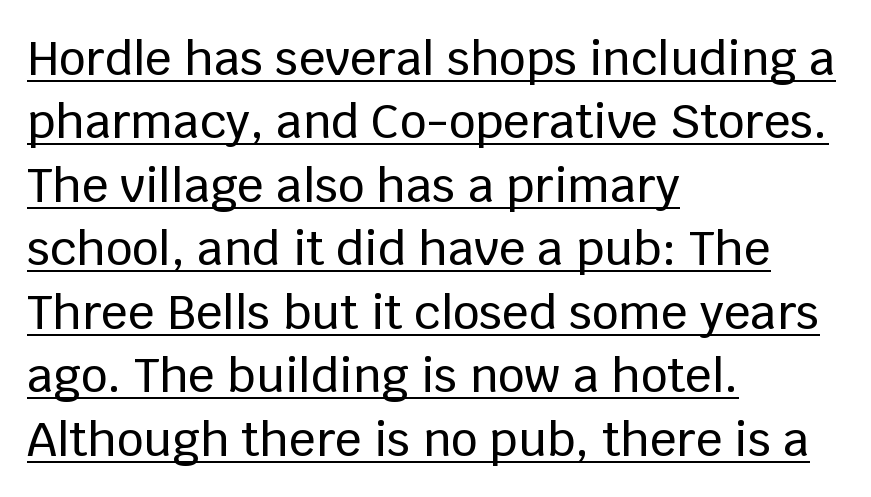
These lines sit exactly where default settings would place them. How are the letters spaced? Ordinarily, with no added tracking. No feet cap the strokes, marking this as sans-serif type. Do the letters lean? They stand straight.
